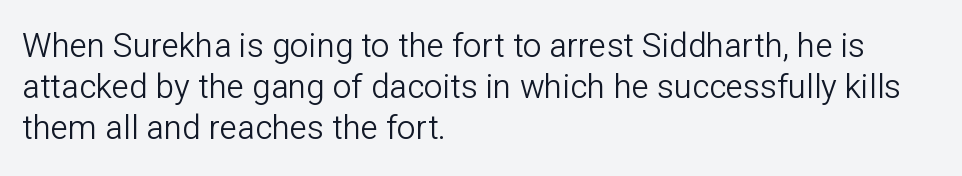
The image shows 33 px light sans-serif type, upright; set left-aligned, normal line spacing (1.25x), normal letter spacing, not underlined; low stroke contrast and a medium x-height.
